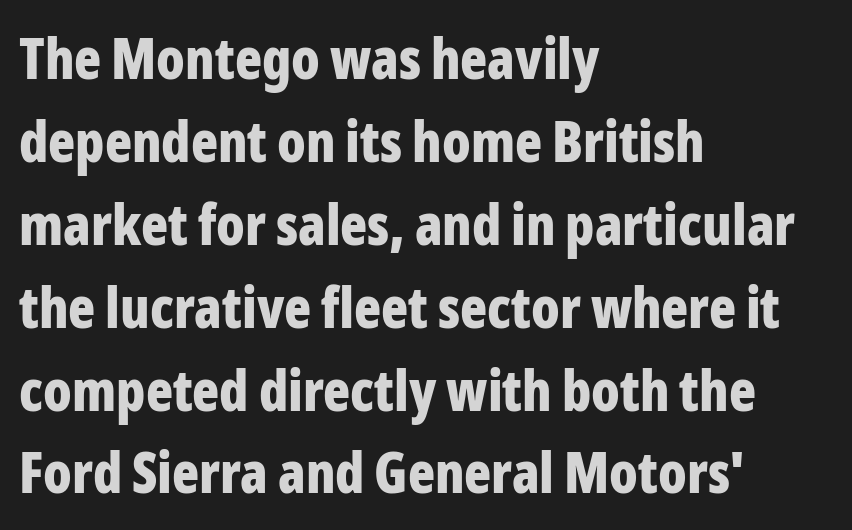
Q: Is the text bold? A: Yes.
Q: Is the text italic (slanted)? A: No, it is upright.
Q: Is the typeface a serif or a sans-serif typeface? A: Sans-serif.
Q: Is the text underlined? A: No.
Q: How is the paragraph aligned? A: Left-aligned.
Q: Is the spacing between letters normal or unusually wide? A: Normal.
Q: Is the spacing between lines tight, normal or loose? A: Normal.
Q: Width (condensed, normal, or wide)? A: Condensed.
Q: Stroke contrast? A: Low.
Q: x-height? A: Medium.
Q: Monospaced? A: No.
